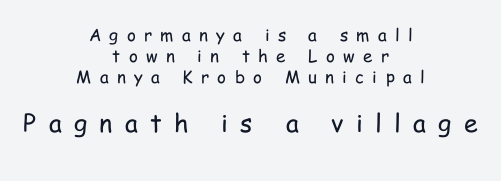
Q: Is the text bold? A: No.
Q: Is the text italic (slanted)? A: No, it is upright.
Q: Is the text underlined? A: No.
Q: How is the paragraph aligned? A: Centered.
Q: Is the spacing between letters normal or unusually wide? A: Unusually wide.
Q: Which block of text is set in a larger size, the first (top) or the second (bottom)? A: The second (bottom) one.
